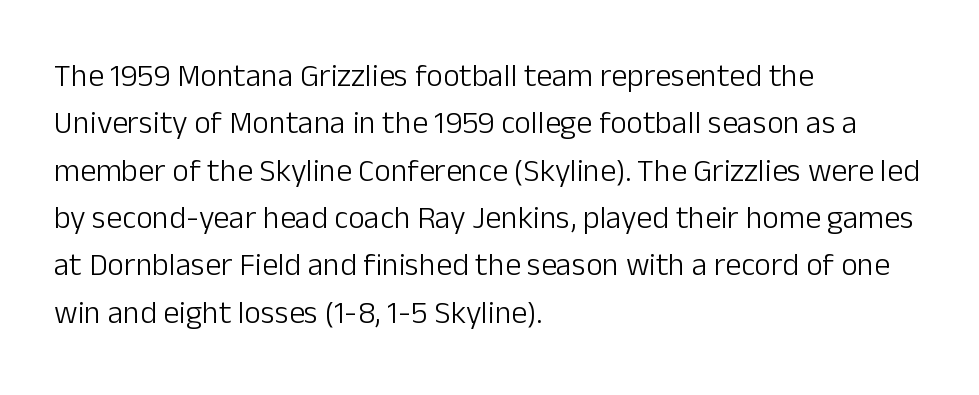
{"serif": "no", "italic": "no", "bold": "no", "weight": "light", "width": "normal", "stroke_contrast": "low", "x_height": "medium", "monospaced": "no", "underline": "no", "align": "left", "line_spacing": "normal", "line_spacing_ratio": 1.48, "letter_spacing": "normal", "letter_spacing_em": 0.0, "glyph_px": 32}
